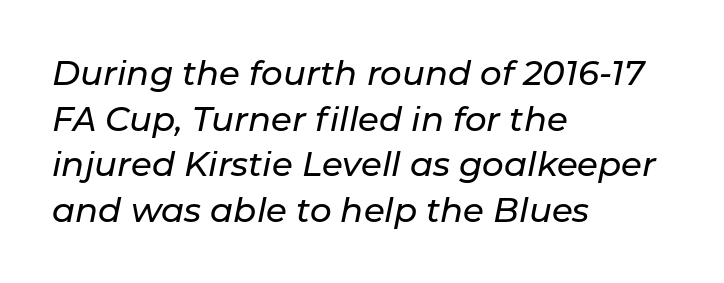
The image shows 34 px text type, italic (leaning right); set left-aligned, normal line spacing (1.34x), normal letter spacing, not underlined; low stroke contrast and a medium x-height.
